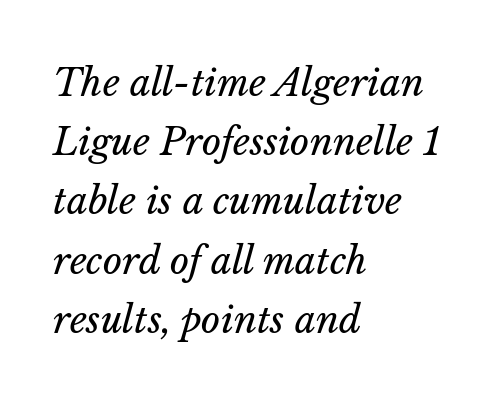
{"italic": "yes", "lean": "right", "slant_degrees": 14, "bold": "no", "weight": "regular", "width": "normal", "stroke_contrast": "low", "x_height": "medium", "monospaced": "no", "underline": "no", "align": "left", "line_spacing": "normal", "line_spacing_ratio": 1.6, "letter_spacing": "normal", "letter_spacing_em": 0.0, "glyph_px": 37}
